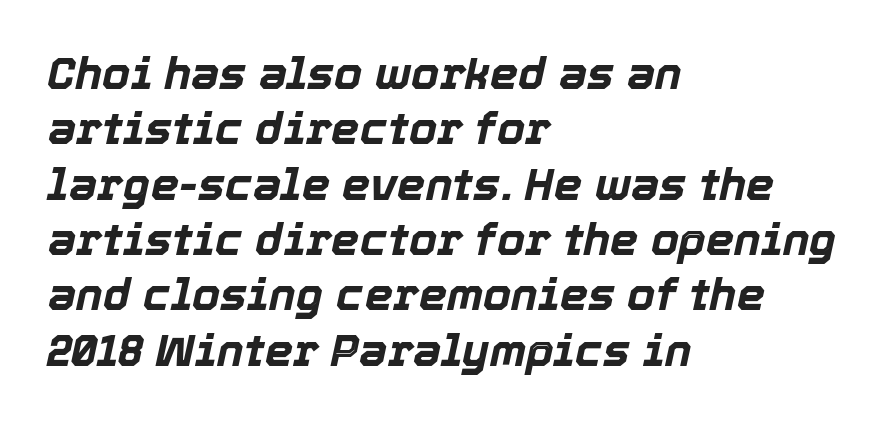
The image shows 45 px bold type, italic (leaning right); set left-aligned, line spacing 1.23x, normal letter spacing, not underlined; a medium x-height.
